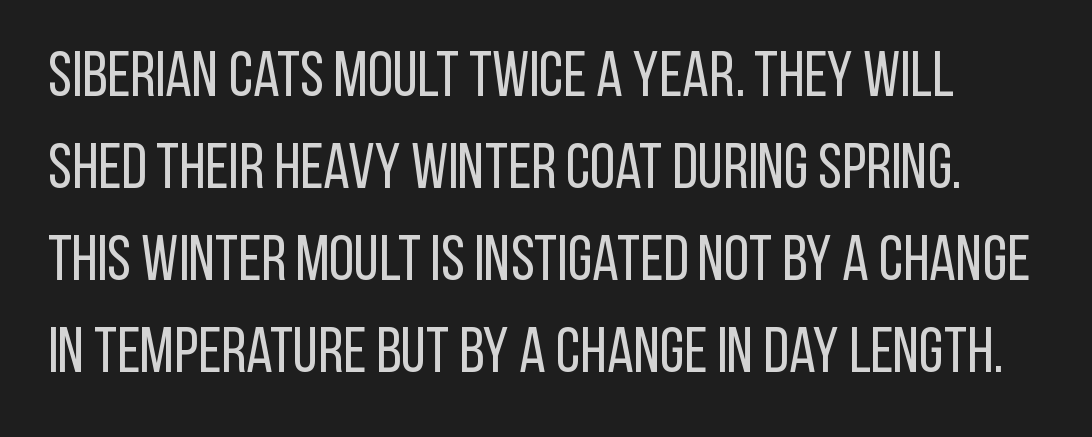
You can tell it's not italic because the verticals are truly vertical. Note the varied advance widths — an 'i' is clearly narrower than an 'm'. One glance says typical: line gaps are just what's usual. Stem width sits at or under what a default text font uses. No word sits above an underline.
